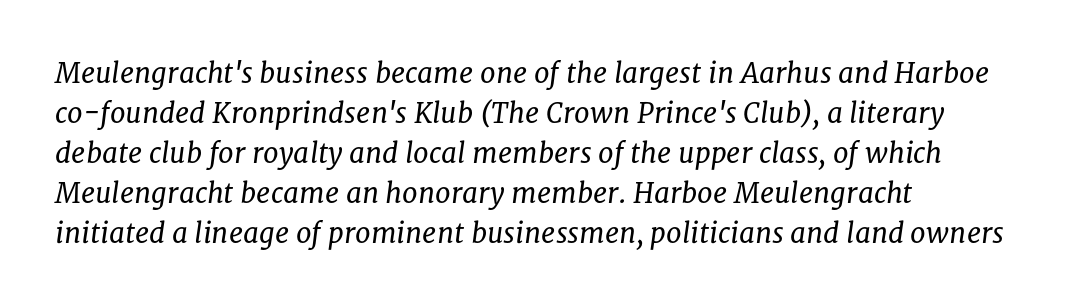
The image shows 28 px regular-weight serif type, italic (leaning right); set left-aligned, normal line spacing (1.43x), normal letter spacing, not underlined; low stroke contrast and a medium x-height.
